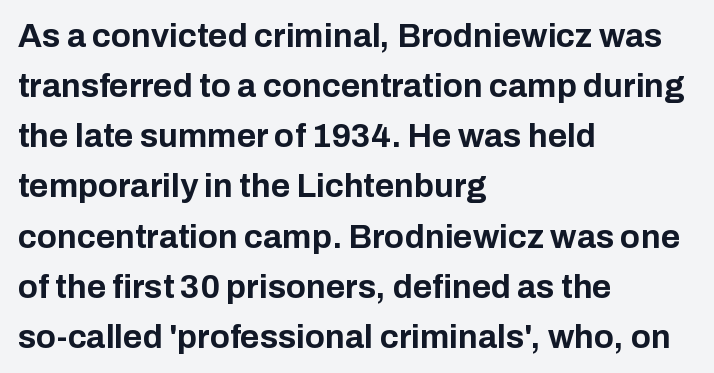
The image shows 33 px bold sans-serif type, upright; set left-aligned, normal line spacing (1.52x), normal letter spacing, not underlined; low stroke contrast and a medium x-height.
